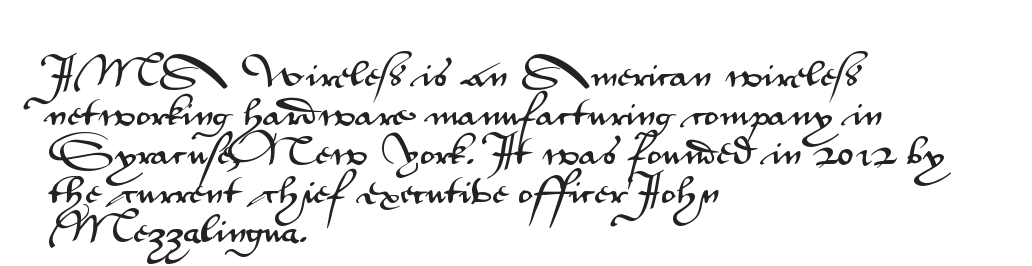
Nobody touched the tracking dial on this one. Proportional: the letters do not fall into vertical columns. The setting favours the left margin, as ordinary paragraphs usually do. This block has exactly the height ordinary leading produces. The gap between lines stays unmarked.
